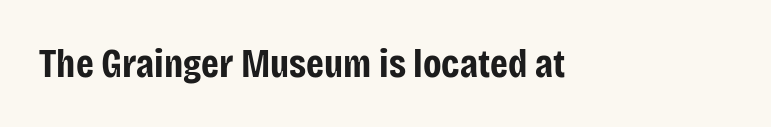
The image shows 40 px bold, condensed sans-serif type, upright; set normal letter spacing, not underlined; low stroke contrast and a large x-height.
